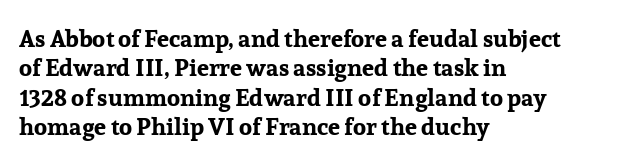
The image shows 24 px bold type, upright; set left-aligned, line spacing 1.22x, normal letter spacing, not underlined.
